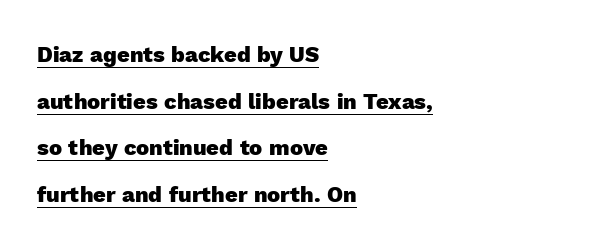
Q: Is the text bold? A: Yes.
Q: Is the text italic (slanted)? A: No, it is upright.
Q: Is the text underlined? A: Yes.
Q: How is the paragraph aligned? A: Left-aligned.
Q: Is the spacing between letters normal or unusually wide? A: Normal.
Q: Is the spacing between lines tight, normal or loose? A: Loose.
